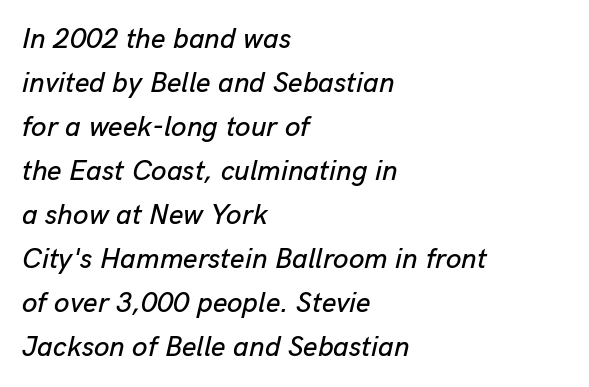
Q: Is the text italic (slanted)? A: Yes, it leans right by about 13 degrees.
Q: Is the text underlined? A: No.
Q: How is the paragraph aligned? A: Left-aligned.
Q: Is the spacing between letters normal or unusually wide? A: Normal.
Q: Is the spacing between lines tight, normal or loose? A: Normal.
Q: Width (condensed, normal, or wide)? A: Normal.
Q: Stroke contrast? A: Low.
Q: x-height? A: Medium.
Q: Monospaced? A: No.
